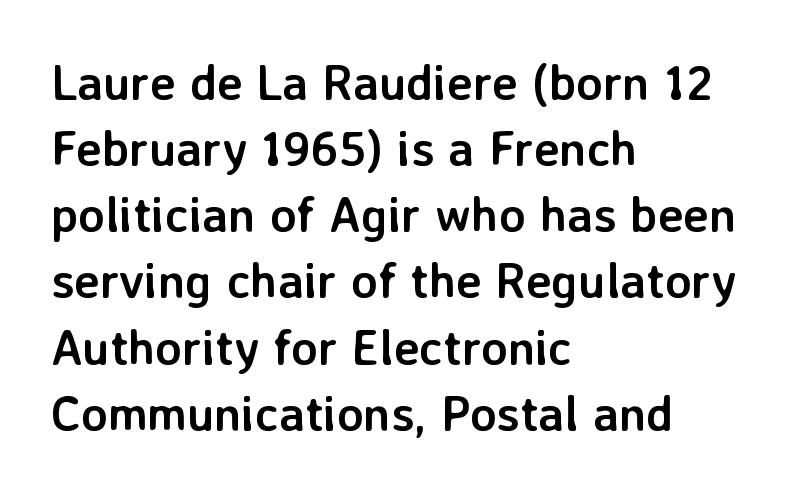
The image shows 49 px semibold sans-serif type, upright; set left-aligned, normal line spacing (1.35x), normal letter spacing, not underlined; low stroke contrast and a medium x-height.
